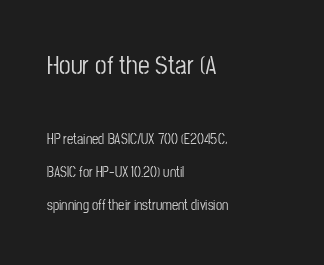
Q: Is the text italic (slanted)? A: No, it is upright.
Q: Is the text underlined? A: No.
Q: How is the paragraph aligned? A: Left-aligned.
Q: Is the spacing between letters normal or unusually wide? A: Normal.
Q: Is the spacing between lines tight, normal or loose? A: Loose.
Q: Which block of text is set in a larger size, the first (top) or the second (bottom)? A: The first (top) one.
